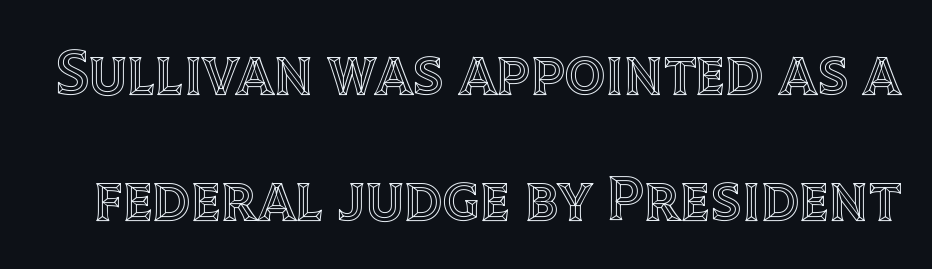
This sample has the flowing, uneven cadence of proportional lettering. Just letters on the line, the space beneath them empty. This rendering leaves character spacing at its baseline value. One glance says open: line gaps are wider than usual. Tall strokes in this sample are plumb rather than angled.
